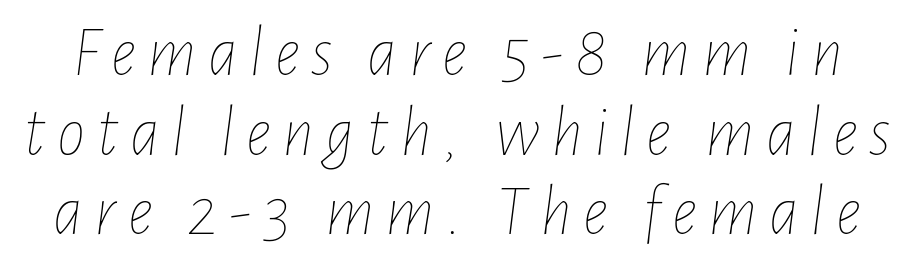
Character widths vary here, with narrow letters taking less room than wide ones. In terms of posture, this sample is oblique. Check under the words: just untouched page. Baseline-to-baseline distance is barely more than the letter height.
